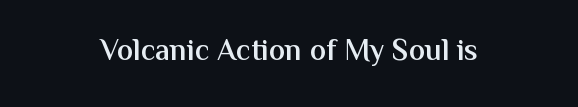
Every letter is mildly thick-stroked: semibold rather than bold. Anything drawn beneath the words? Only blank space. Short note: letters normally spaced. What kind of face is this? One without serifs — a sans.
